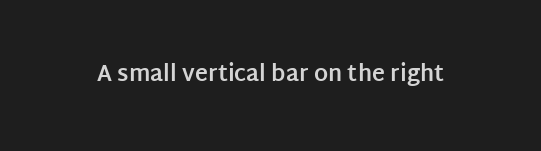
Q: Is the text bold? A: Yes.
Q: Is the text italic (slanted)? A: No, it is upright.
Q: Is the text underlined? A: No.
Q: Is the spacing between letters normal or unusually wide? A: Normal.
